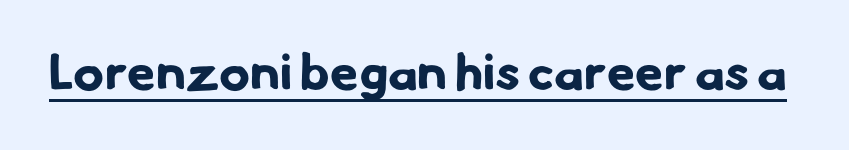
{"serif": "no", "bold": "yes", "weight": "bold", "width": "normal", "stroke_contrast": "low", "x_height": "small", "monospaced": "no", "underline": "yes", "letter_spacing": "normal", "letter_spacing_em": 0.0, "glyph_px": 51}
